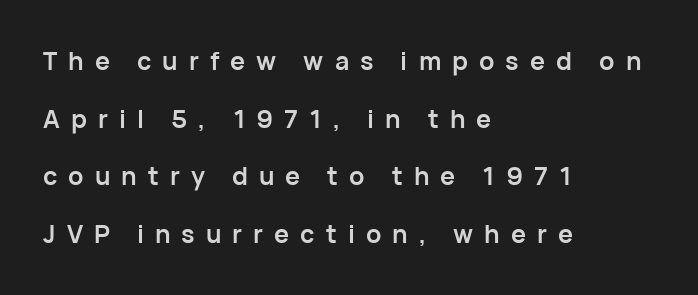
Q: Is the text bold? A: Yes.
Q: Is the text italic (slanted)? A: No, it is upright.
Q: Is the text underlined? A: No.
Q: How is the paragraph aligned? A: Left-aligned.
Q: Is the spacing between letters normal or unusually wide? A: Unusually wide.
Q: Is the spacing between lines tight, normal or loose? A: Loose.
